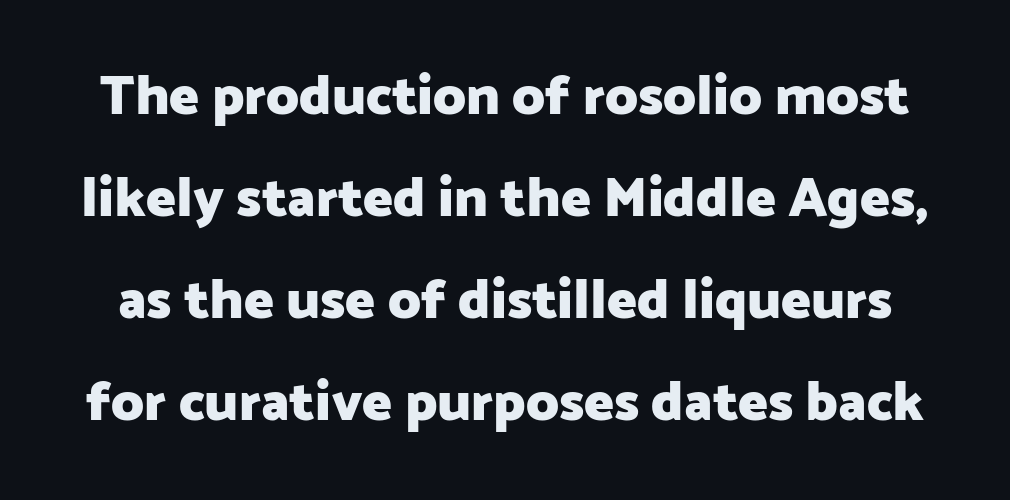
The strokes are fattened all the way to bold. Posture: upright roman. Students, note that the glyphs here touch the page at normal intervals. The text was rendered using a sans face with plain stroke endings.
